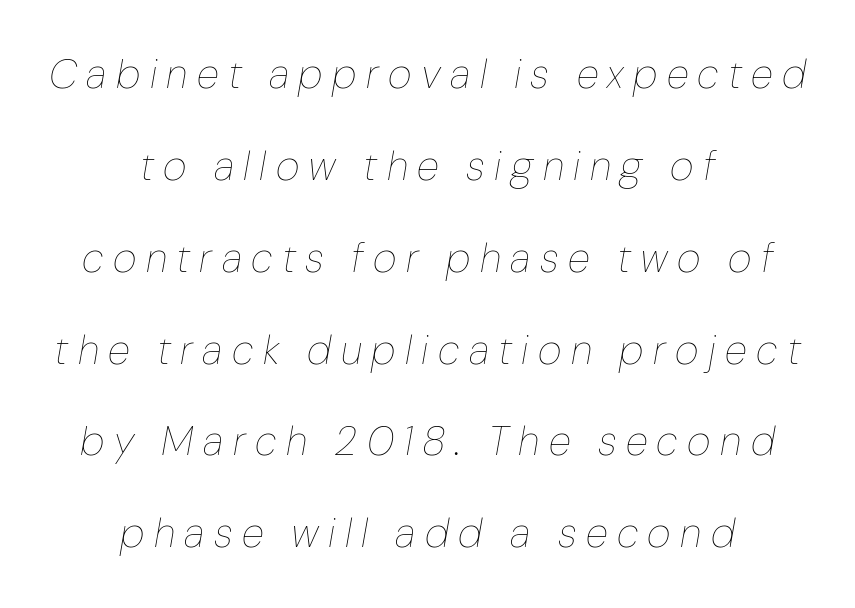
The baseline area is clear. Horizontally, the lines are justified to the midpoint only. The face used here is rendered with a markedly widened letterfit. Each letter keeps its own natural width here, so spacing adapts to shape. The font's italic variant was chosen for this text. The letterforms sit at book weight or below.
